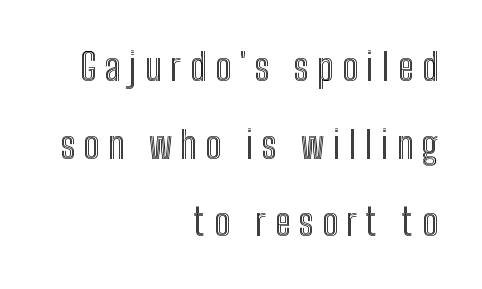
The image shows 37 px condensed type, upright; set right-aligned, loose line spacing (2.1x), unusually wide letter spacing (+0.23 em), not underlined; a medium x-height.
